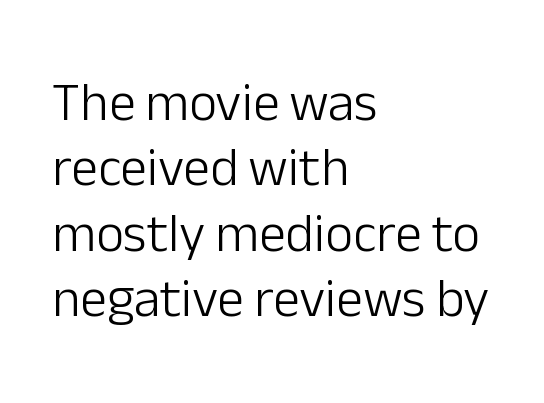
The passage shown is typed in a proportional face where columns would drift. The typography opts for an upright posture over an oblique one. The space beneath each line is pristine and unruled. Here the glyphs are tracked normally, forming tight word shapes.
